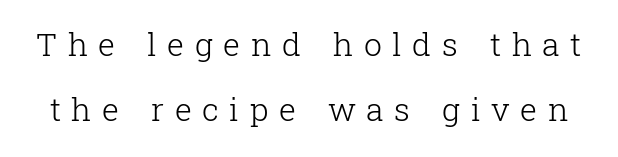
The image shows 32 px light serif type, upright; set loose line spacing (2.04x), unusually wide letter spacing (+0.33 em), not underlined; low stroke contrast and a medium x-height.
